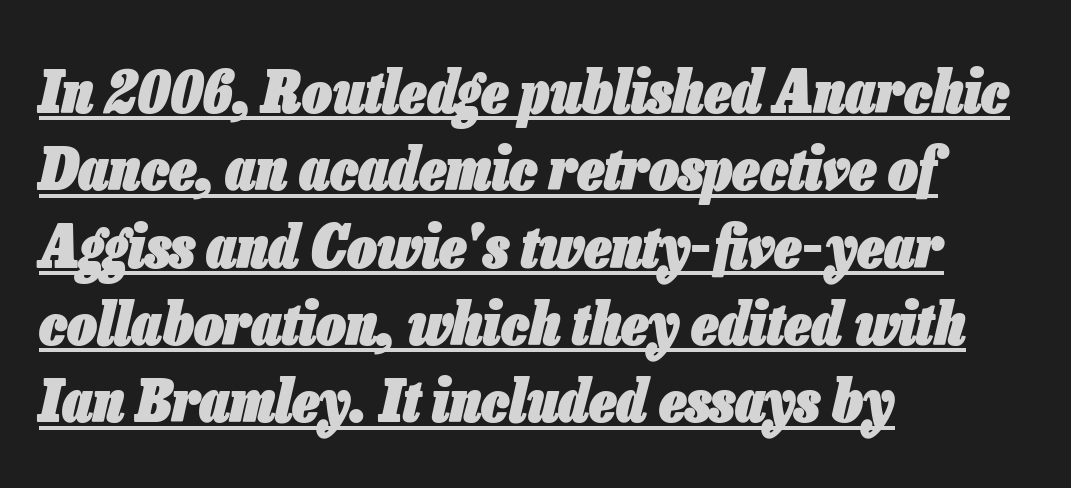
The image shows 59 px heavy, condensed type, italic (leaning right); set left-aligned, normal line spacing (1.31x), normal letter spacing, underlined; low stroke contrast and a medium x-height.
